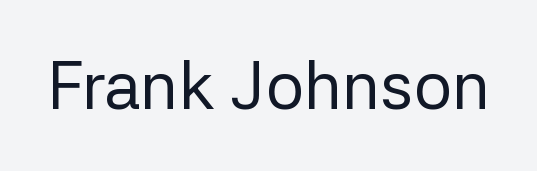
The image shows 67 px regular-weight sans-serif type, upright; set normal letter spacing, not underlined; low stroke contrast and a medium x-height.
